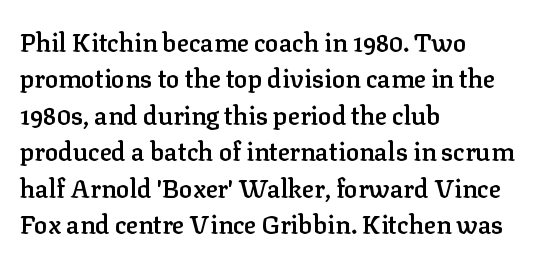
The image shows 25 px text type, upright; set left-aligned, normal line spacing (1.46x), normal letter spacing, not underlined.
